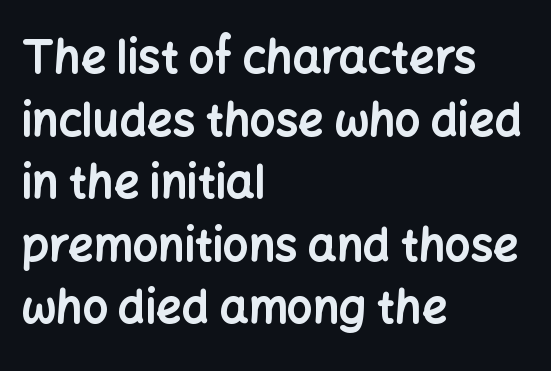
{"serif": "no", "italic": "no", "bold": "yes", "weight": "bold", "width": "normal", "stroke_contrast": "low", "x_height": "medium", "monospaced": "no", "underline": "no", "align": "left", "line_spacing": "normal", "line_spacing_ratio": 1.39, "letter_spacing": "normal", "letter_spacing_em": 0.0, "glyph_px": 45}
